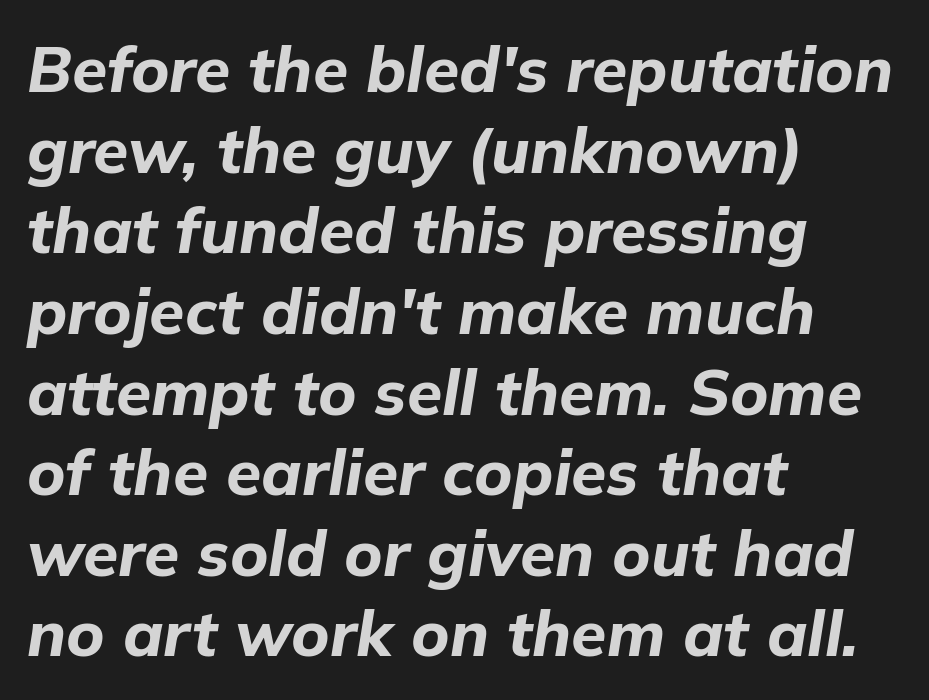
Honestly, the row spacing looks completely unremarkable. Casual observation: everything's shoved over to the left. This rendering features lettering with no underline. The whole block is typeset with a tilt.
